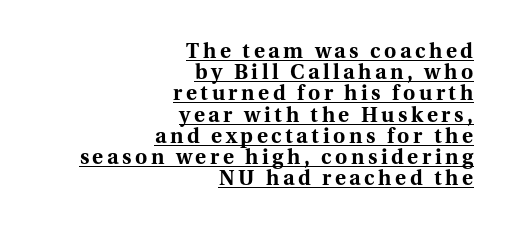
{"italic": "no", "bold": "yes", "underline": "yes", "align": "right", "line_spacing": "tight", "line_spacing_ratio": 1.01, "glyph_px": 21}
